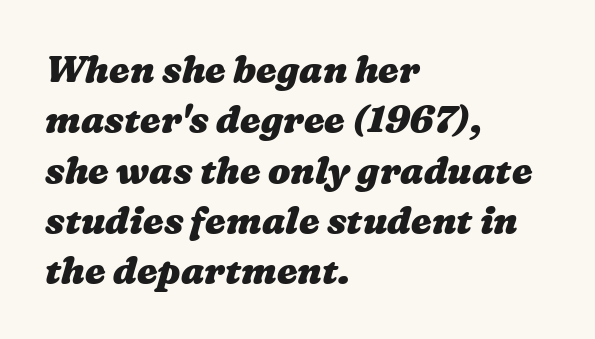
Q: Is the text bold? A: Yes.
Q: Is the text underlined? A: No.
Q: How is the paragraph aligned? A: Left-aligned.
Q: Is the spacing between letters normal or unusually wide? A: Normal.
Q: Is the spacing between lines tight, normal or loose? A: Normal.
Q: Width (condensed, normal, or wide)? A: Wide.
Q: Stroke contrast? A: Medium.
Q: x-height? A: Medium.
Q: Monospaced? A: No.
